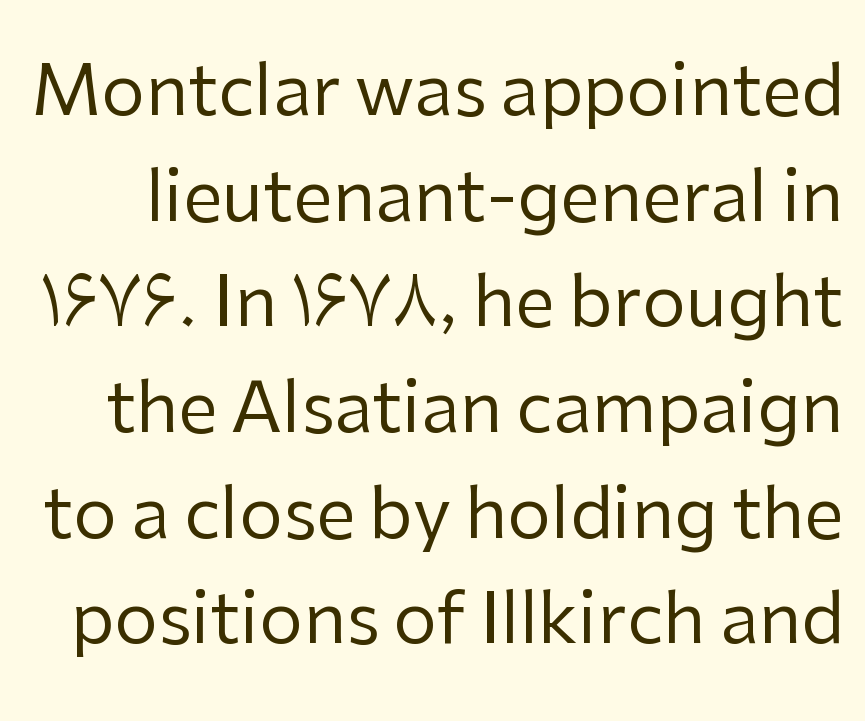
The image shows 70 px regular-weight sans-serif type, upright; set normal line spacing (1.51x), normal letter spacing, not underlined; low stroke contrast and a medium x-height.
